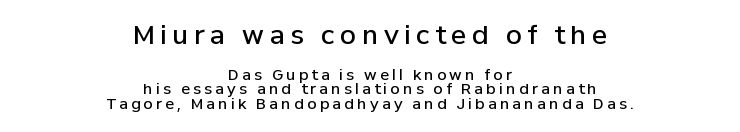
{"italic": "no", "bold": "semi", "underline": "no", "align": "center", "line_spacing": "tight", "line_spacing_ratio": 0.99, "letter_spacing": "wide", "letter_spacing_em": 0.21, "larger_block": "first", "size_ratio": 1.73, "glyph_px": 26}
